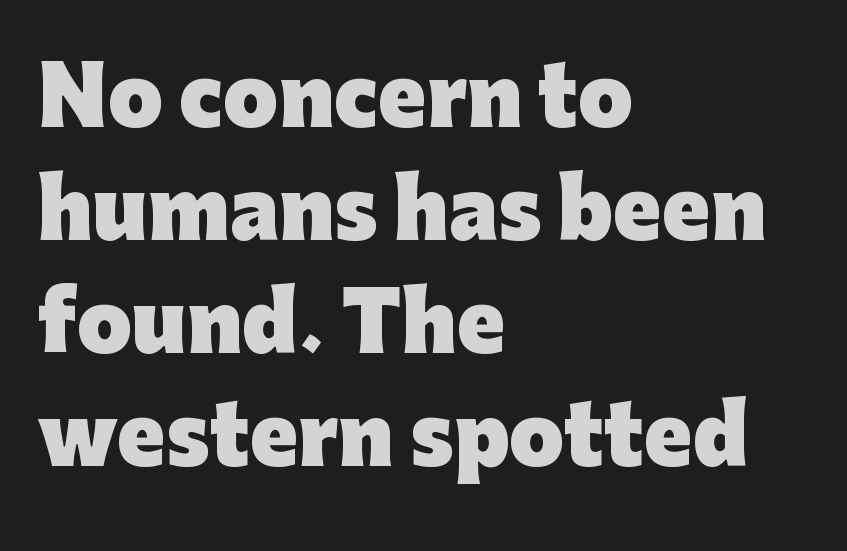
Q: Is the text bold? A: Yes.
Q: Is the text italic (slanted)? A: No, it is upright.
Q: Is the typeface a serif or a sans-serif typeface? A: Sans-serif.
Q: Is the text underlined? A: No.
Q: How is the paragraph aligned? A: Left-aligned.
Q: Is the spacing between letters normal or unusually wide? A: Normal.
Q: Is the spacing between lines tight, normal or loose? A: Normal.
Q: Width (condensed, normal, or wide)? A: Normal.
Q: Stroke contrast? A: Low.
Q: x-height? A: Medium.
Q: Monospaced? A: No.
